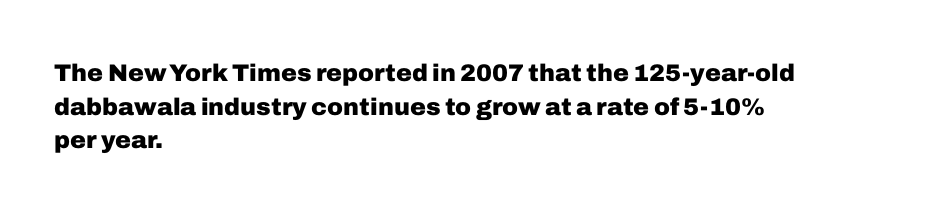
Any mark beneath the type? The region is blank. Regular leading. The face used here is rendered with its standard letterfit. These words are printed bold, with thick strokes throughout. Italic? Not at all — the glyphs are vertical. Left-aligned paragraph, ragged on the right.
